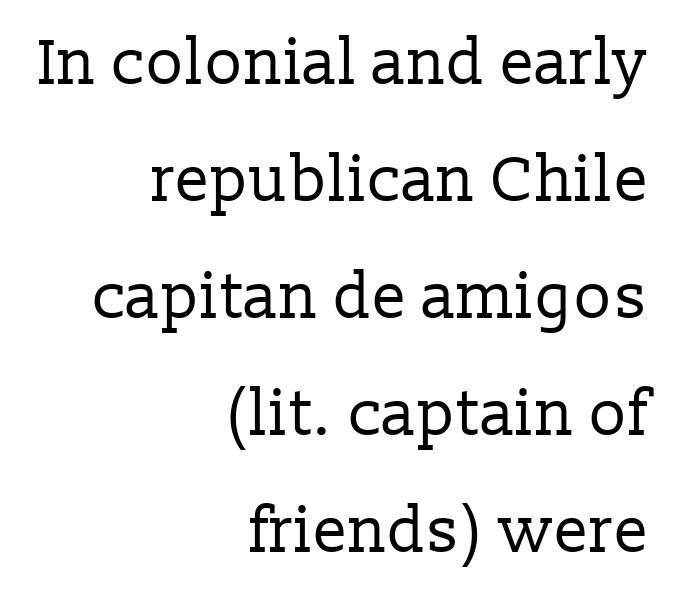
The image shows 64 px regular-weight serif type, upright; set right-aligned, line spacing 1.83x, normal letter spacing, not underlined; low stroke contrast and a medium x-height.
